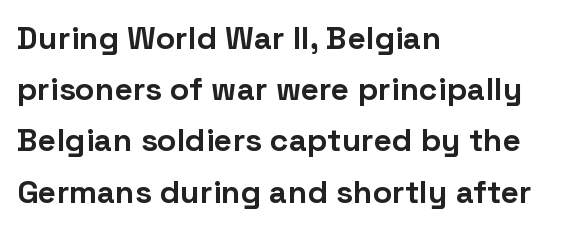
The image shows 32 px bold sans-serif type, upright; set left-aligned, normal line spacing (1.6x), normal letter spacing, not underlined; low stroke contrast and a medium x-height.
